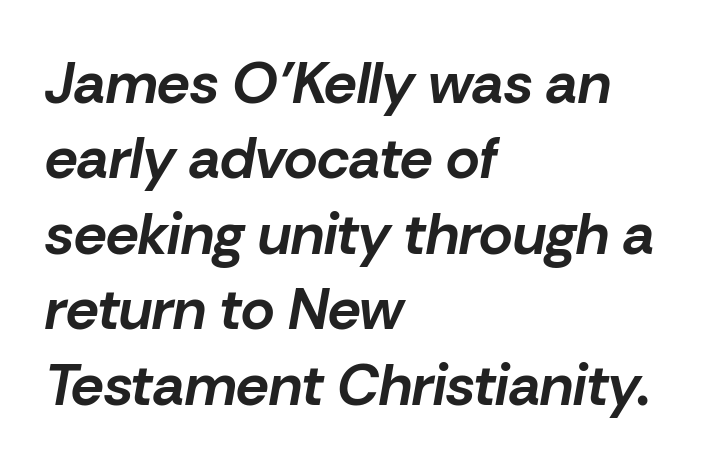
The image shows 58 px bold type, italic (leaning right); set left-aligned, normal line spacing (1.3x), normal letter spacing, not underlined; low stroke contrast and a medium x-height.
